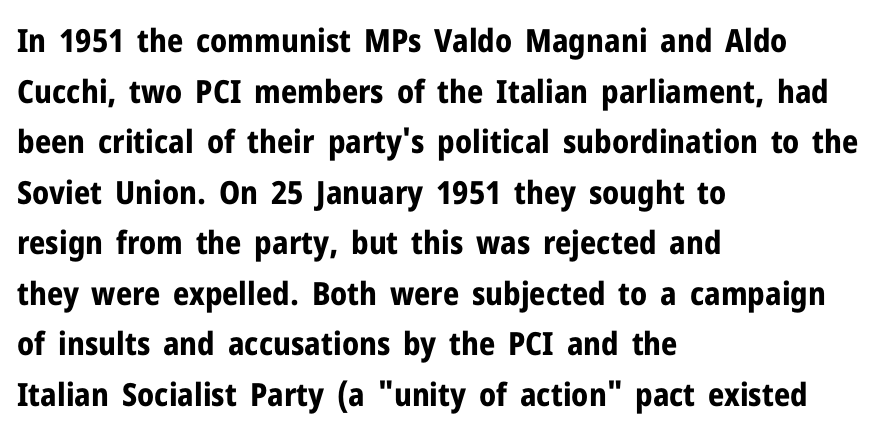
Q: Is the text bold? A: Yes.
Q: Is the text italic (slanted)? A: No, it is upright.
Q: Is the typeface a serif or a sans-serif typeface? A: Sans-serif.
Q: Is the text underlined? A: No.
Q: How is the paragraph aligned? A: Left-aligned.
Q: Is the spacing between letters normal or unusually wide? A: Normal.
Q: Is the spacing between lines tight, normal or loose? A: Normal.
Q: Width (condensed, normal, or wide)? A: Normal.
Q: Stroke contrast? A: Low.
Q: x-height? A: Medium.
Q: Monospaced? A: No.
